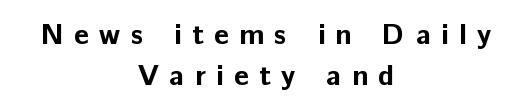
The image shows 29 px bold sans-serif type, upright; set centered, normal line spacing (1.4x), unusually wide letter spacing (+0.36 em), not underlined; low stroke contrast and a medium x-height.
